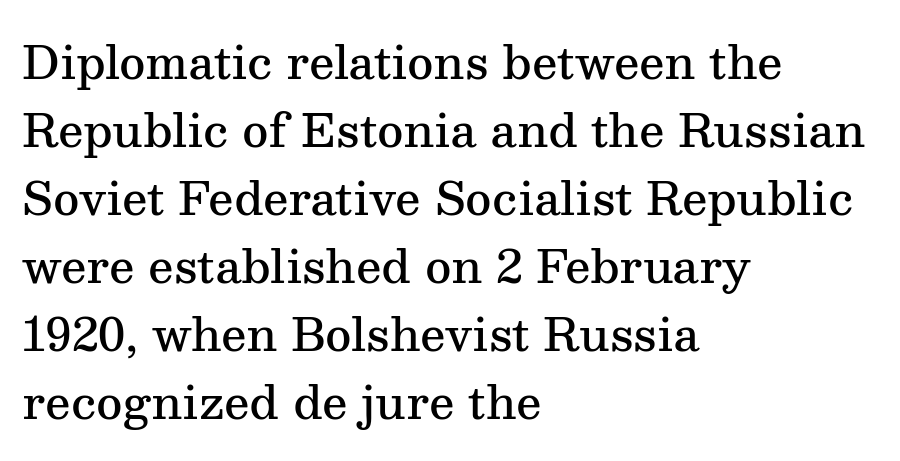
The passage shown is typeset with a serif family. Nope, not italic — everything's standing straight. The gap between lines stays unmarked. One-word summary of the alignment: left.
